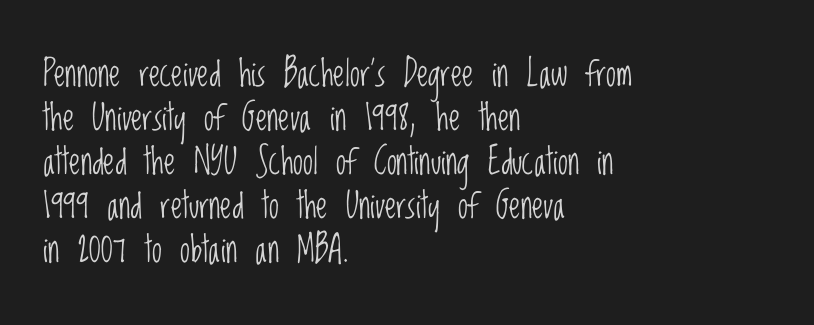
{"serif": "no", "italic": "no", "bold": "no", "weight": "light", "width": "condensed", "stroke_contrast": "low", "x_height": "large", "monospaced": "no", "underline": "no", "align": "left", "line_spacing_ratio": 1.22, "letter_spacing": "normal", "letter_spacing_em": 0.0, "glyph_px": 36}
